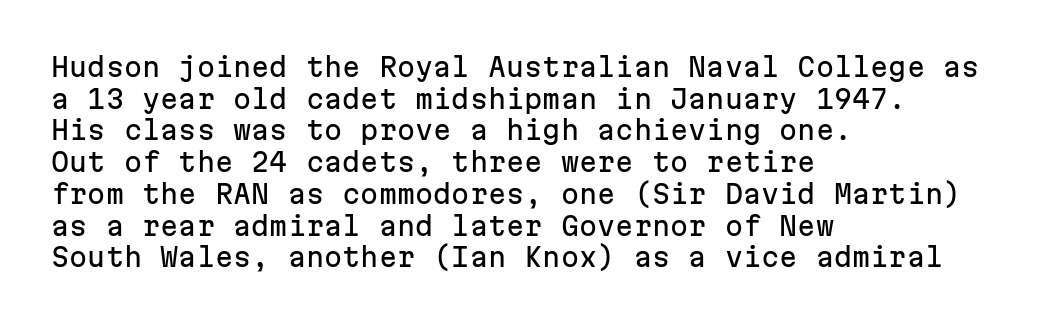
The image shows 26 px text type, upright; set left-aligned, line spacing 1.22x, normal letter spacing, not underlined.
